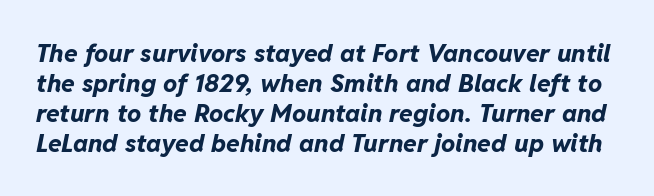
{"italic": "yes", "lean": "right", "slant_degrees": 11, "bold": "yes", "underline": "no", "line_spacing_ratio": 1.2, "letter_spacing": "normal", "letter_spacing_em": 0.0, "glyph_px": 25}
